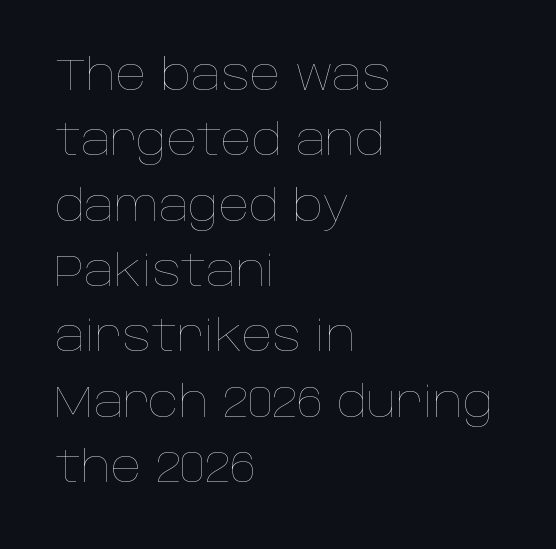
{"italic": "no", "bold": "no", "weight": "thin", "width": "normal", "stroke_contrast": "low", "x_height": "large", "monospaced": "no", "underline": "no", "align": "left", "line_spacing": "normal", "line_spacing_ratio": 1.52, "letter_spacing": "normal", "letter_spacing_em": 0.0, "glyph_px": 43}
